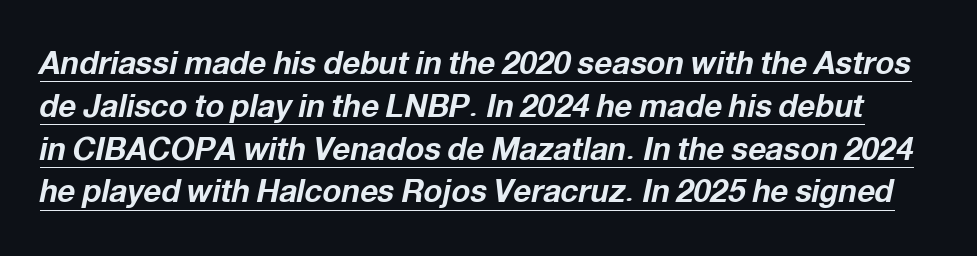
The image shows 31 px bold type, italic (leaning right); set normal line spacing (1.38x), normal letter spacing, underlined; low stroke contrast and a medium x-height.
